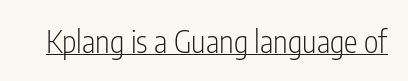
{"serif": "no", "italic": "no", "bold": "no", "weight": "light", "width": "condensed", "stroke_contrast": "low", "x_height": "medium", "monospaced": "no", "underline": "yes", "letter_spacing": "normal", "letter_spacing_em": 0.0, "glyph_px": 31}
